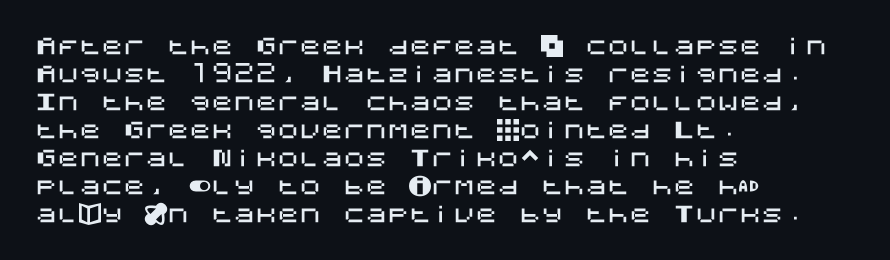
In terms of leading, this rendering sits right in the middle. Do the letters lean? They stand straight. These lines stack with their left ends in a neat column. The zone under the glyphs is completely vacant. The letters sit at their default tracking, neither squeezed nor spread.
